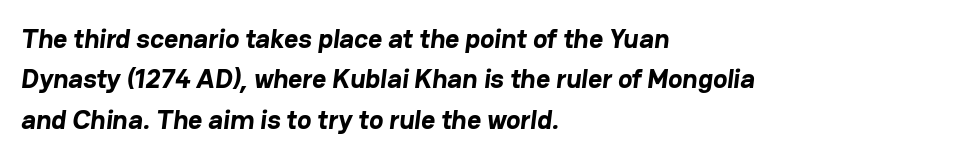
{"bold": "yes", "underline": "no", "align": "left", "line_spacing": "normal", "line_spacing_ratio": 1.5, "letter_spacing": "normal", "letter_spacing_em": 0.0, "glyph_px": 27}
